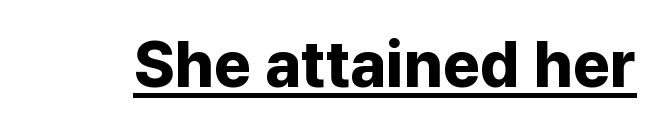
The image shows 64 px bold sans-serif type, upright; set normal letter spacing, underlined; low stroke contrast and a medium x-height.
